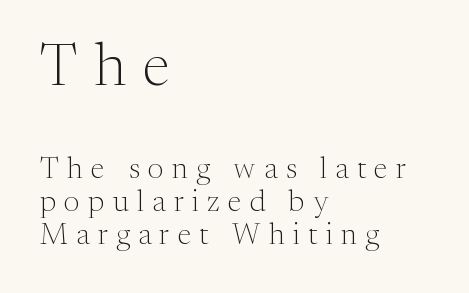
The image shows 60 px light serif type, upright; set left-aligned, tight line spacing (1.11x), unusually wide letter spacing (+0.28 em), not underlined; the first (top) block is 2.0x larger; medium stroke contrast and a medium x-height.
